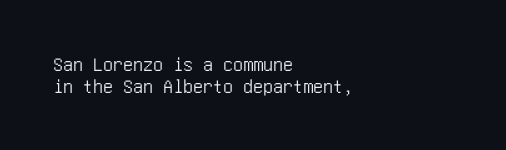
The image shows 20 px text type, upright; set left-aligned, tight line spacing (1.12x), normal letter spacing, not underlined.
